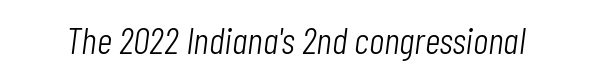
Q: Is the text bold? A: No.
Q: Is the text italic (slanted)? A: Yes, it leans right by about 7 degrees.
Q: Is the text underlined? A: No.
Q: Is the spacing between letters normal or unusually wide? A: Normal.
Q: Width (condensed, normal, or wide)? A: Condensed.
Q: Stroke contrast? A: Low.
Q: x-height? A: Medium.
Q: Monospaced? A: No.
